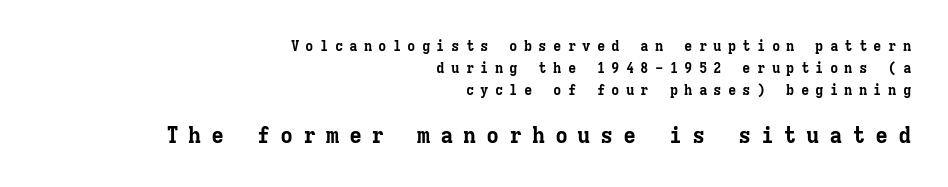
The image shows 22 px bold type, upright; set right-aligned, normal line spacing (1.58x), unusually wide letter spacing (+0.44 em), not underlined; the second (bottom) block is 1.57x larger.
